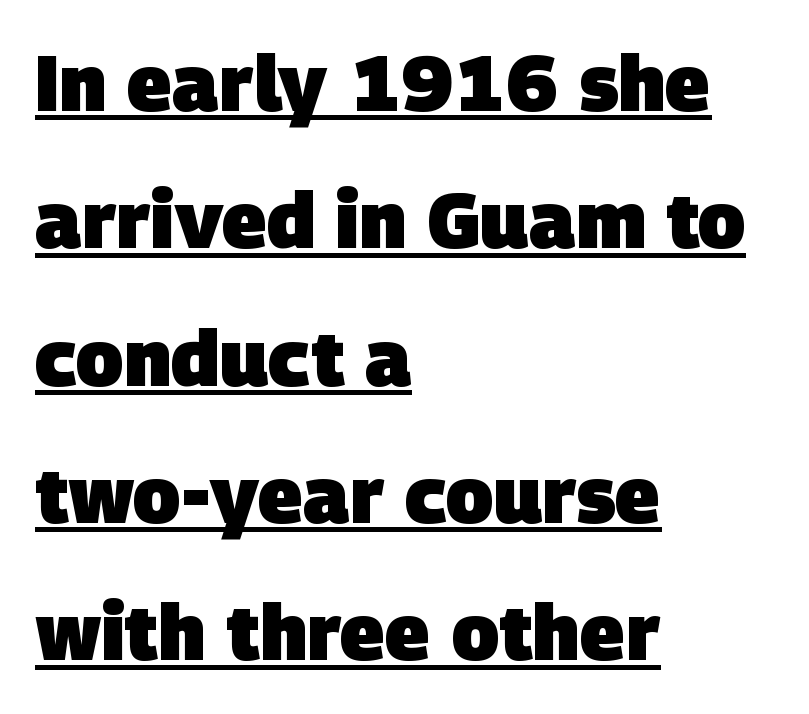
Regarding serifs, this sample does without them. Which margin do the lines hug? The left one — the right edge is uneven. Character widths vary here, with narrow letters taking less room than wide ones. This is heavy type, rendered in bold. Spacing between characters is what you'd get straight out of the box. Glance below the letters and you will spot a drawn line.
